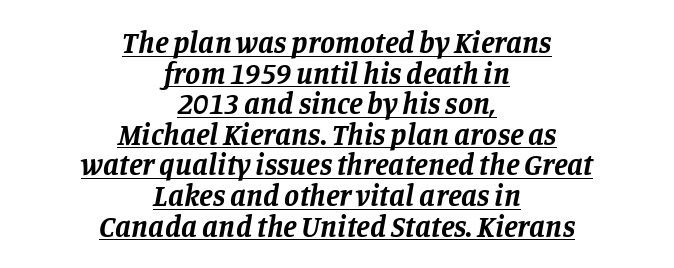
The image shows 30 px bold serif type, italic (leaning right); set centered, tight line spacing (1.02x), normal letter spacing, underlined; low stroke contrast and a large x-height.
